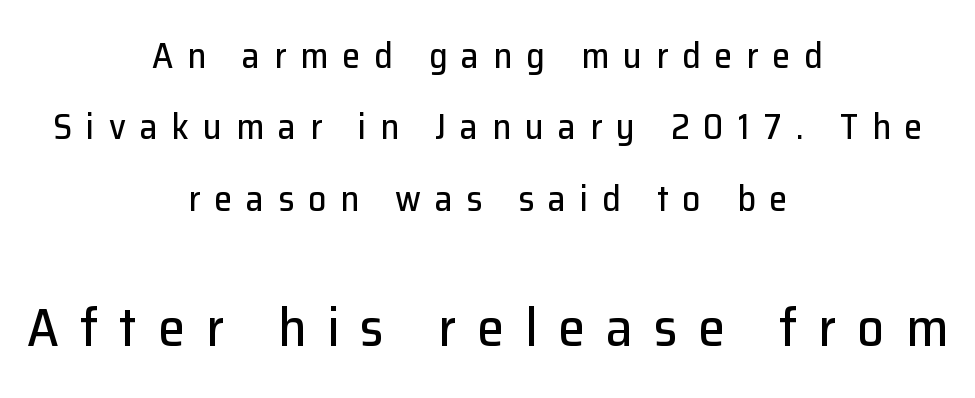
This sample is center-justified, so both line endings float freely. Two sizes are in play, and the larger belongs to the second block. Nope, no serifs anywhere on these letters. Tracking here is generous; glyphs stand well apart from one another.
